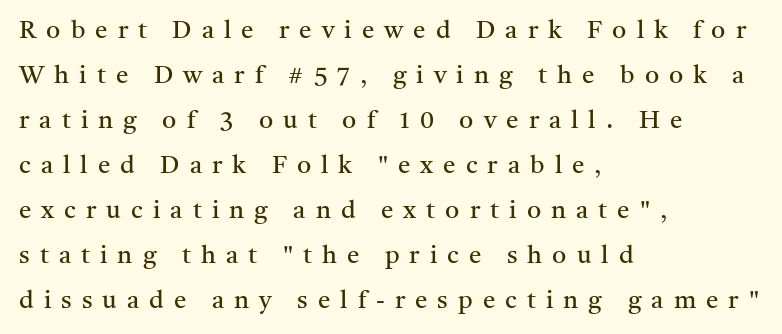
The image shows 25 px text type, upright; set left-aligned, line spacing 1.8x, unusually wide letter spacing (+0.4 em), not underlined.
